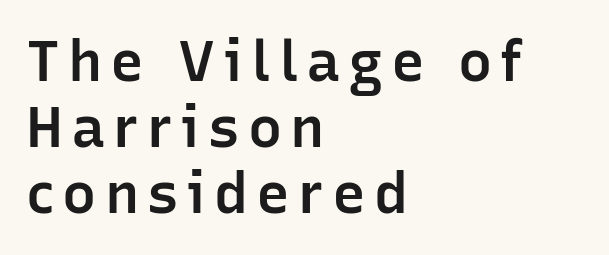
The image shows 57 px semibold sans-serif type, upright; set left-aligned, line spacing 1.16x, not underlined; low stroke contrast and a medium x-height.
